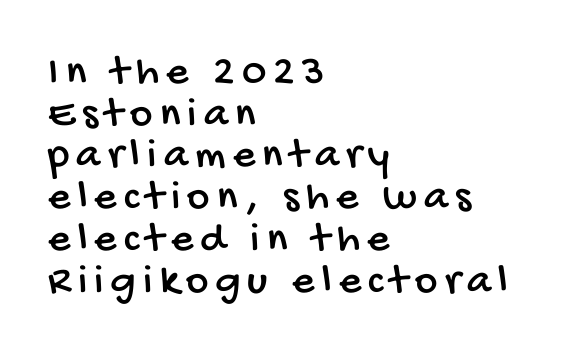
{"serif": "no", "width": "condensed", "stroke_contrast": "low", "x_height": "large", "monospaced": "no", "underline": "no", "align": "left", "line_spacing": "tight", "line_spacing_ratio": 0.97, "glyph_px": 43}
